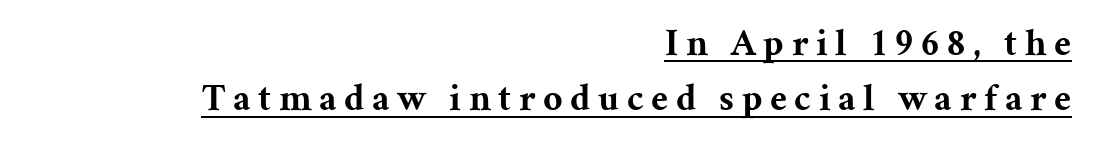
Q: Is the text bold? A: Yes.
Q: Is the text italic (slanted)? A: No, it is upright.
Q: Is the typeface a serif or a sans-serif typeface? A: Serif.
Q: Is the text underlined? A: Yes.
Q: How is the paragraph aligned? A: Right-aligned.
Q: Is the spacing between letters normal or unusually wide? A: Unusually wide.
Q: Is the spacing between lines tight, normal or loose? A: Normal.
Q: Width (condensed, normal, or wide)? A: Normal.
Q: Stroke contrast? A: Medium.
Q: x-height? A: Medium.
Q: Monospaced? A: No.
